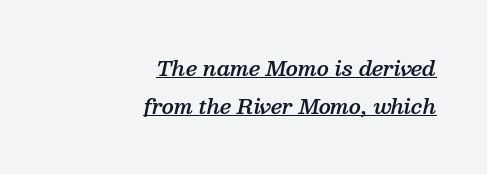
Tracking here is standard; glyphs follow each other at the usual distance. The block of text is sparse from top to bottom, with ample space between rows. Every letter is mildly thick-stroked: semibold rather than bold. The whole block is typeset with a tilt. The specimen includes a rule beneath the text block's lines.
